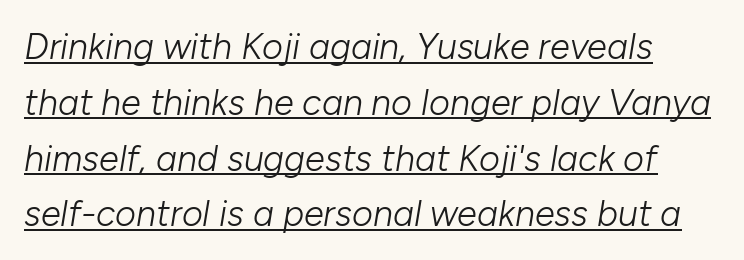
{"italic": "yes", "lean": "right", "slant_degrees": 10, "bold": "no", "weight": "light", "width": "normal", "stroke_contrast": "low", "x_height": "medium", "monospaced": "no", "underline": "yes", "line_spacing": "normal", "line_spacing_ratio": 1.55, "letter_spacing": "normal", "letter_spacing_em": 0.0, "glyph_px": 36}
